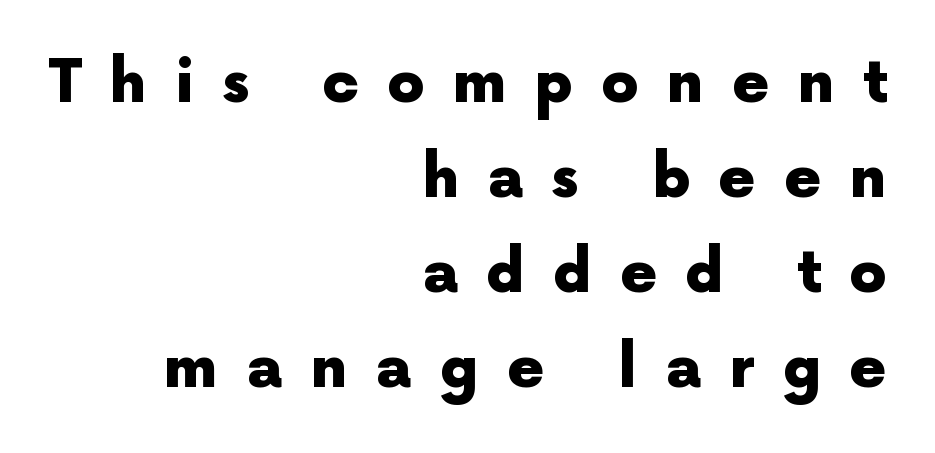
The image shows 59 px heavy sans-serif type, upright; set right-aligned, normal line spacing (1.61x), unusually wide letter spacing (+0.47 em), not underlined; a medium x-height.
